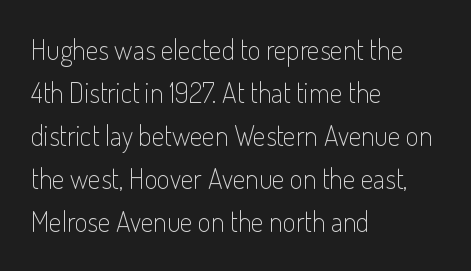
The image shows 28 px light, condensed sans-serif type, upright; set left-aligned, normal line spacing (1.54x), normal letter spacing, not underlined; low stroke contrast and a small x-height.
